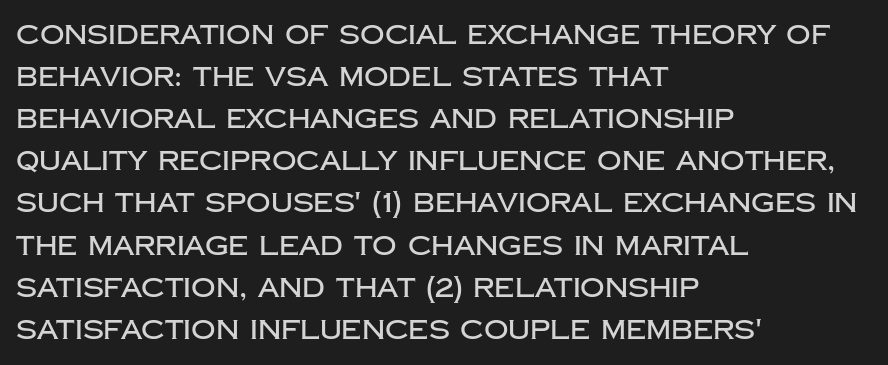
The image shows 27 px text type, upright; set left-aligned, normal line spacing (1.56x), normal letter spacing, not underlined.
